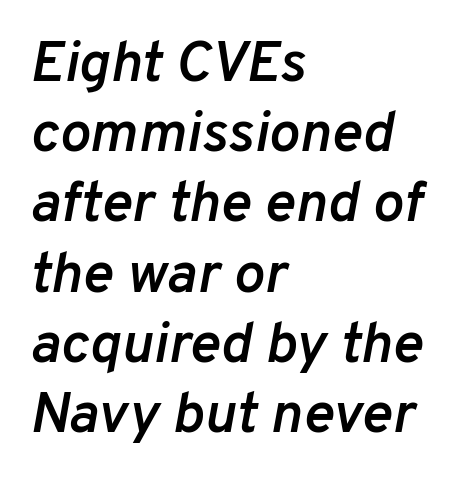
Left-aligned paragraph, ragged on the right. The gaps between neighbouring characters are ordinary and unremarkable. Varying glyph widths throughout — classic text-font behaviour. Only glyphs here, with clear space below each row. Does the weight exceed regular? Yes, but only to semibold. The whole block is typeset with a tilt.
